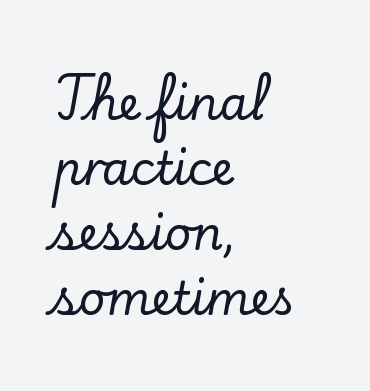
The image shows 46 px serif type; set left-aligned, normal line spacing (1.41x), normal letter spacing, not underlined; low stroke contrast and a small x-height.
